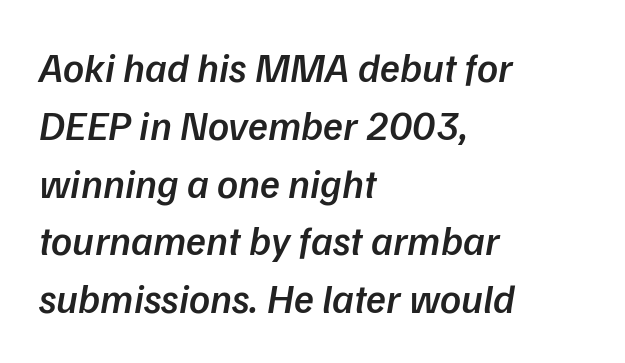
{"serif": "no", "bold": "semi", "weight": "semibold", "width": "normal", "stroke_contrast": "low", "x_height": "medium", "monospaced": "no", "underline": "no", "align": "left", "line_spacing": "normal", "line_spacing_ratio": 1.41, "letter_spacing": "normal", "letter_spacing_em": 0.0, "glyph_px": 41}
